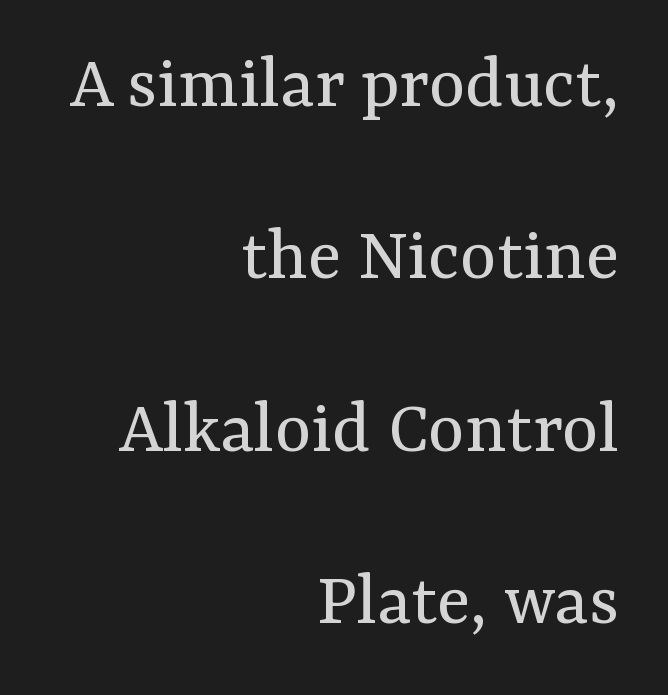
The image shows 78 px regular-weight serif type, upright; set right-aligned, loose line spacing (2.21x), normal letter spacing, not underlined; medium stroke contrast and a medium x-height.
